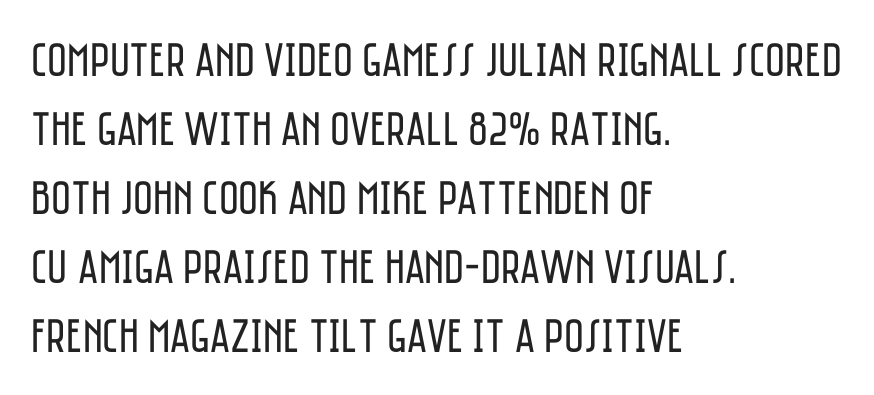
Casual observation: everything's shoved over to the left. The vertical gap from one line to the next is medium. A clean baseline with only descenders dipping below it. The type family on display is of the sans-serif kind. Does the lettering tilt? It doesn't — this is upright.
